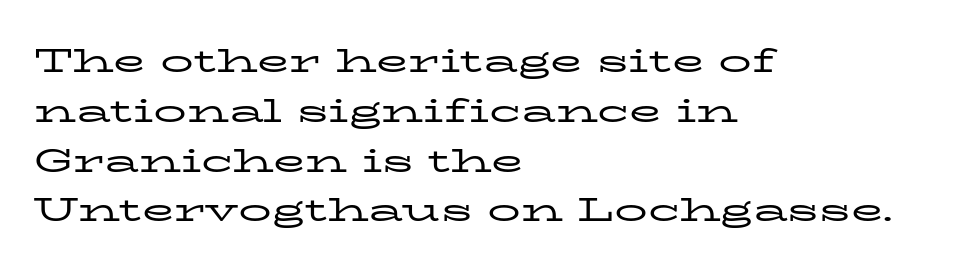
The designer went with a serif here, giving each stem small feet. Proportional: the letters do not fall into vertical columns. Teacher's note: observe the even left margin — that is flush-left alignment. The face used here is rendered with its standard letterfit. The designer left line spacing at the default.
